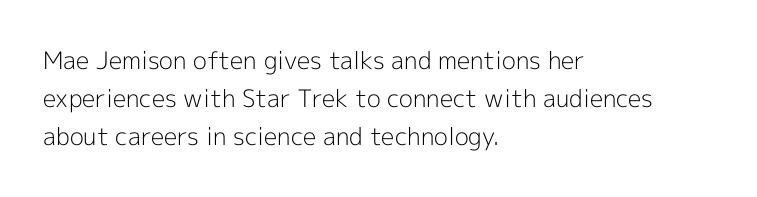
Is there much room between lines? A standard amount, neither cramped nor airy. A roman cut, with each character standing at attention. How are the letters spaced? Ordinarily, with no added tracking. This rendering features lettering with no underline. The paragraph shown leans on its left margin. The weight tops out at a normal text grade.
